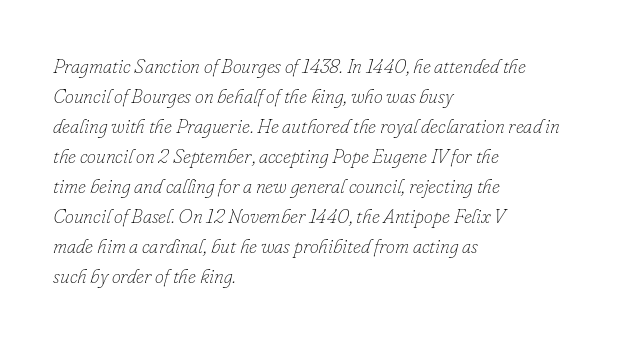
Slant detected: the letters are inclined. Any mark beneath the type? The region is blank. Every row of glyphs begins at an identical x-position on the left. The line texture is even and compact thanks to regular tracking. The space between consecutive lines is moderate. Weight: regular or lighter.
